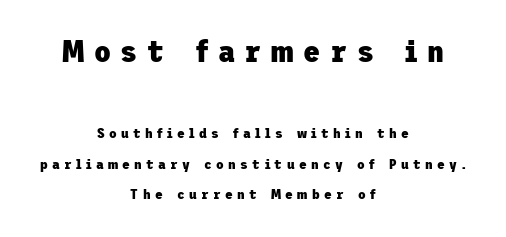
{"serif": "no", "italic": "no", "bold": "yes", "weight": "heavy", "width": "normal", "stroke_contrast": "low", "x_height": "medium", "underline": "no", "align": "center", "line_spacing": "loose", "line_spacing_ratio": 2.18, "letter_spacing": "wide", "letter_spacing_em": 0.31, "larger_block": "first", "size_ratio": 2.21, "glyph_px": 31}
